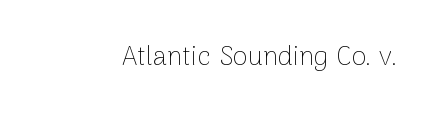
{"italic": "no", "bold": "no", "underline": "no", "letter_spacing": "normal", "letter_spacing_em": 0.0, "glyph_px": 27}
